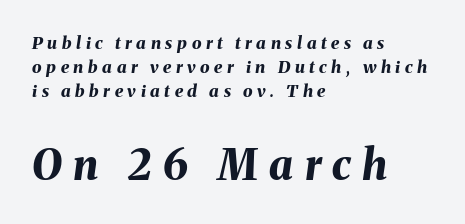
Each new line begins a customary step beneath the previous one. Bigger letters appear in the bottom chunk; the top chunk is reduced. These lines are set flush left with a ragged right edge. Words appear elongated and porous because spacing is wide. You could not count columns in this text — the font is proportionally spaced.
